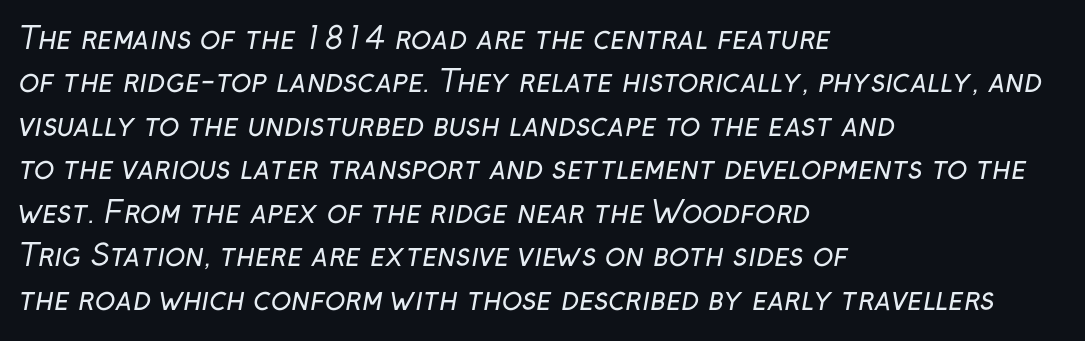
{"serif": "no", "bold": "no", "weight": "regular", "width": "normal", "stroke_contrast": "low", "x_height": "medium", "monospaced": "no", "underline": "no", "align": "left", "line_spacing": "normal", "line_spacing_ratio": 1.45, "letter_spacing": "normal", "letter_spacing_em": 0.0, "glyph_px": 30}
